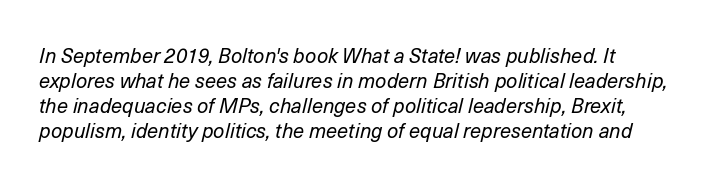
The rendering applies a slant to the glyphs. Normally led — the rows are evenly, conventionally spaced. The strokes are not fattened; the text isn't bold. Beneath every word, the page is bare. Words appear dense and cohesive because spacing is normal. The paragraph has a hard left edge and a soft right edge.
